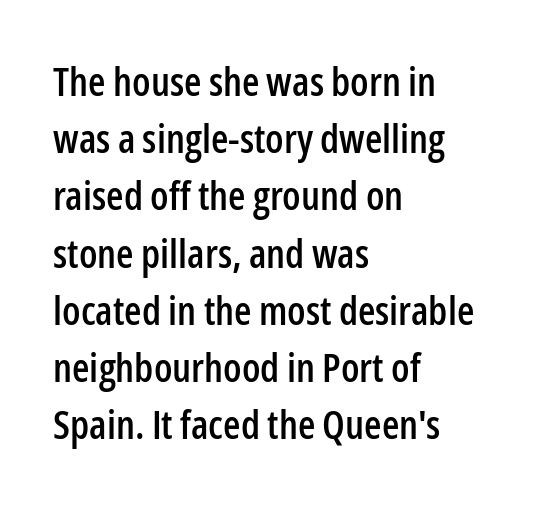
Q: Is the text italic (slanted)? A: No, it is upright.
Q: Is the typeface a serif or a sans-serif typeface? A: Sans-serif.
Q: Is the text underlined? A: No.
Q: How is the paragraph aligned? A: Left-aligned.
Q: Is the spacing between letters normal or unusually wide? A: Normal.
Q: Is the spacing between lines tight, normal or loose? A: Normal.
Q: Width (condensed, normal, or wide)? A: Condensed.
Q: Stroke contrast? A: Low.
Q: x-height? A: Medium.
Q: Monospaced? A: No.
